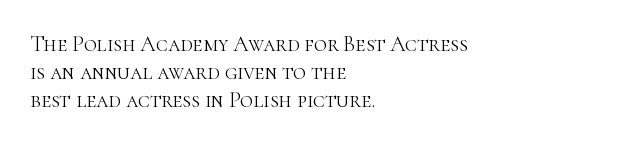
Q: Is the text bold? A: No.
Q: Is the text italic (slanted)? A: No, it is upright.
Q: Is the text underlined? A: No.
Q: How is the paragraph aligned? A: Left-aligned.
Q: Is the spacing between letters normal or unusually wide? A: Normal.
Q: Is the spacing between lines tight, normal or loose? A: Normal.
